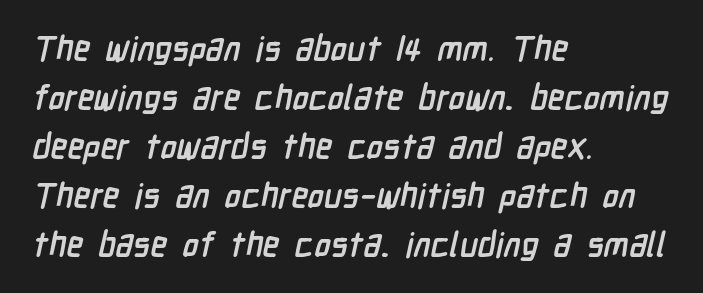
Q: Is the text bold? A: Yes.
Q: Is the typeface a serif or a sans-serif typeface? A: Sans-serif.
Q: Is the text underlined? A: No.
Q: How is the paragraph aligned? A: Left-aligned.
Q: Is the spacing between letters normal or unusually wide? A: Normal.
Q: Is the spacing between lines tight, normal or loose? A: Normal.
Q: Width (condensed, normal, or wide)? A: Condensed.
Q: Stroke contrast? A: Low.
Q: x-height? A: Medium.
Q: Monospaced? A: No.
